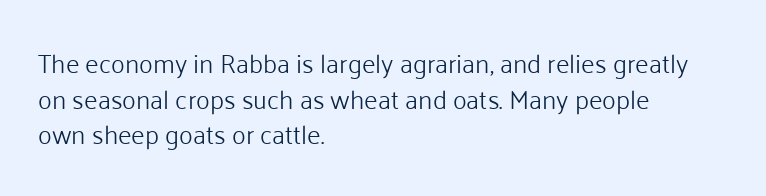
{"italic": "no", "bold": "no", "underline": "no", "align": "left", "line_spacing": "normal", "line_spacing_ratio": 1.37, "letter_spacing": "normal", "letter_spacing_em": 0.0, "glyph_px": 26}
